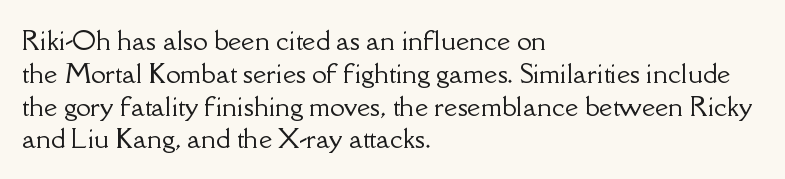
{"italic": "no", "underline": "no", "align": "left", "line_spacing": "normal", "line_spacing_ratio": 1.26, "letter_spacing": "normal", "letter_spacing_em": 0.0, "glyph_px": 26}
